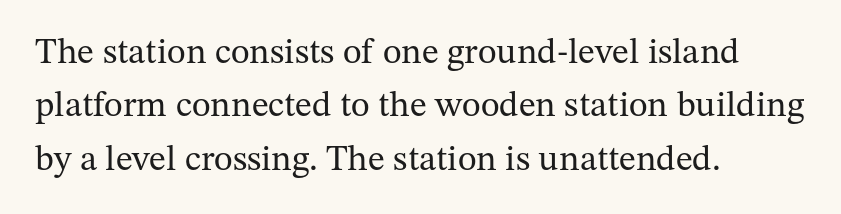
The image shows 36 px regular-weight serif type, upright; set left-aligned, normal line spacing (1.48x), normal letter spacing, not underlined; medium stroke contrast and a medium x-height.
